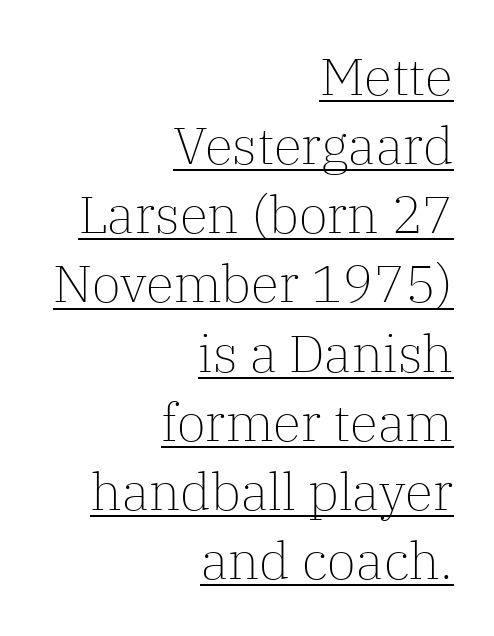
Do the characters align in a grid? No, the font is proportional. Where is the straight margin? On the right. A quiet, ordinary-to-light weight characterises the typeface. The rendering shows small feet on the letterforms — a serif design. A baseline rule has been typeset under these characters.
